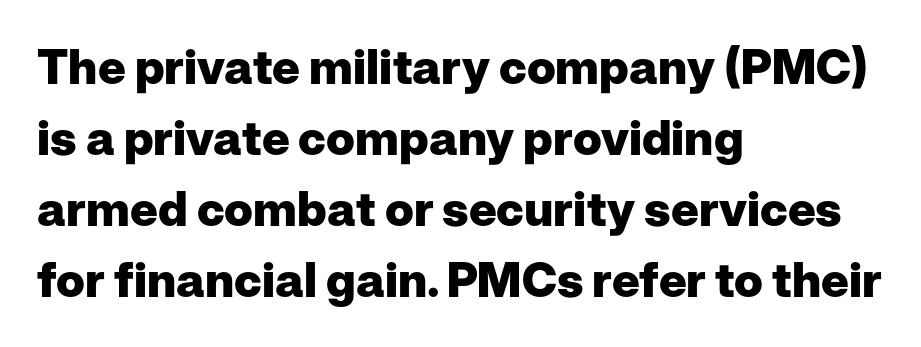
{"serif": "no", "italic": "no", "bold": "yes", "weight": "heavy", "width": "normal", "stroke_contrast": "low", "x_height": "medium", "monospaced": "no", "underline": "no", "align": "left", "line_spacing": "normal", "line_spacing_ratio": 1.48, "letter_spacing": "normal", "letter_spacing_em": 0.0, "glyph_px": 48}
